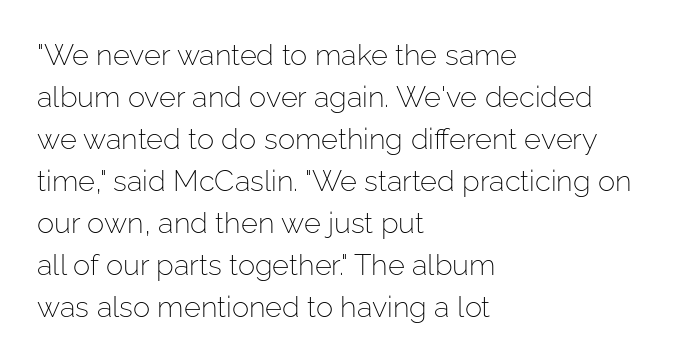
The characters are drawn with everyday or finer stroke widths. Proportional: the letters do not fall into vertical columns. The font family rendered here belongs to the sans-serif group. Quick note: interline space is typical. The setting favours the left margin, as ordinary paragraphs usually do. The lettering stays uniformly vertical, giving the passage a roman look.
